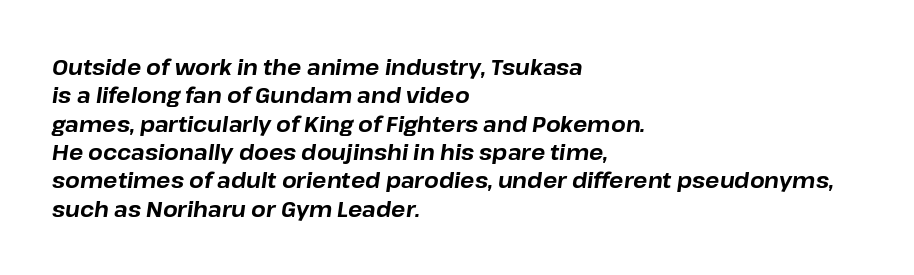
Q: Is the text bold? A: Yes.
Q: Is the text italic (slanted)? A: Yes, it leans right by about 8 degrees.
Q: Is the text underlined? A: No.
Q: How is the paragraph aligned? A: Left-aligned.
Q: Is the spacing between letters normal or unusually wide? A: Normal.
Q: Is the spacing between lines tight, normal or loose? A: Normal.
